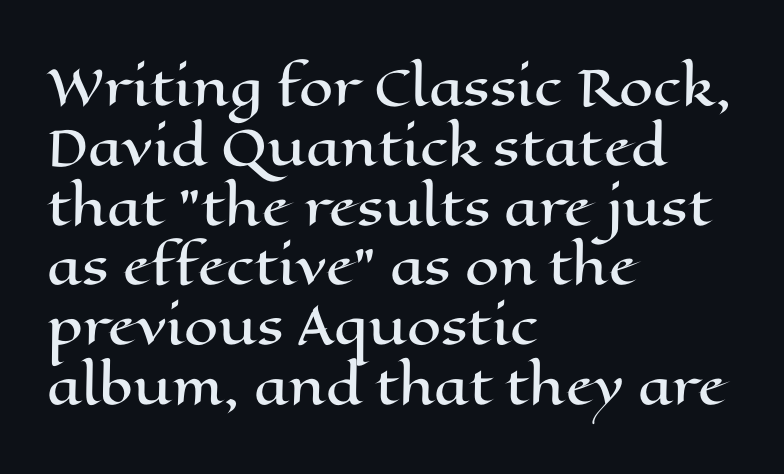
The image shows 49 px wide type, upright; set left-aligned, line spacing 1.22x, normal letter spacing, not underlined; high stroke contrast and a medium x-height.
